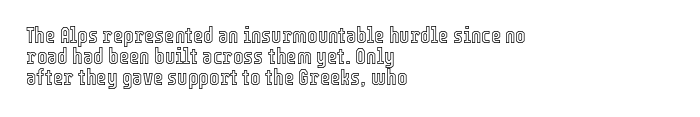
{"italic": "no", "underline": "no", "align": "left", "line_spacing": "tight", "line_spacing_ratio": 0.96, "letter_spacing": "normal", "letter_spacing_em": 0.0, "glyph_px": 22}
